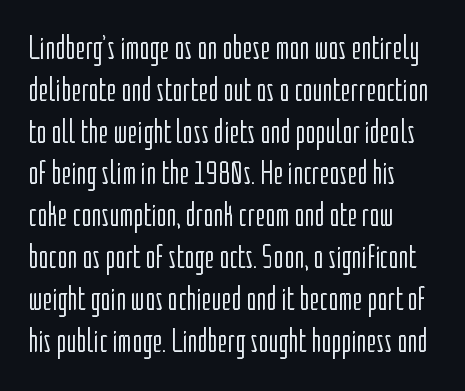
Q: Is the text bold? A: No.
Q: Is the text italic (slanted)? A: No, it is upright.
Q: Is the typeface a serif or a sans-serif typeface? A: Sans-serif.
Q: Is the text underlined? A: No.
Q: How is the paragraph aligned? A: Left-aligned.
Q: Is the spacing between letters normal or unusually wide? A: Normal.
Q: Width (condensed, normal, or wide)? A: Condensed.
Q: Stroke contrast? A: Low.
Q: x-height? A: Medium.
Q: Monospaced? A: No.
